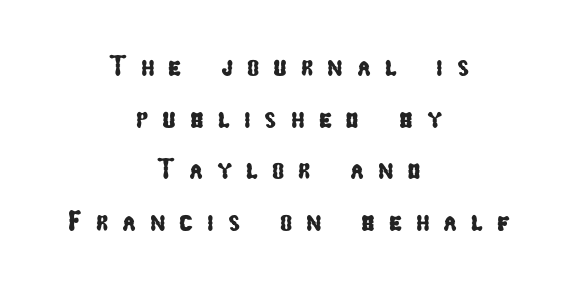
Each word looks stretched out because of the extra space between its letters. Centered paragraph, ragged on both sides. Observe the absence of serifs on each vertical stroke in this sample. The area under the type is left untouched.
